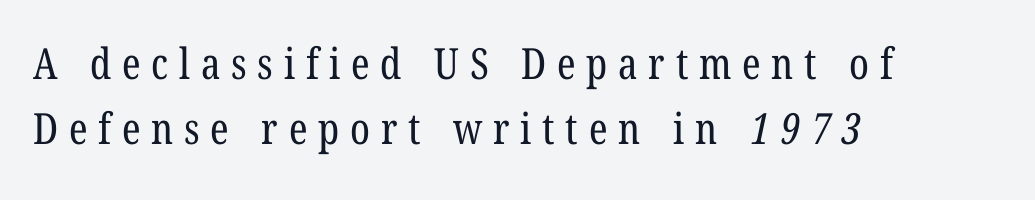
Q: Is the text bold? A: No.
Q: Is the typeface a serif or a sans-serif typeface? A: Serif.
Q: Is the text underlined? A: No.
Q: How is the paragraph aligned? A: Left-aligned.
Q: Is the spacing between letters normal or unusually wide? A: Unusually wide.
Q: Is the spacing between lines tight, normal or loose? A: Normal.
Q: Width (condensed, normal, or wide)? A: Condensed.
Q: Stroke contrast? A: Low.
Q: x-height? A: Medium.
Q: Monospaced? A: No.
